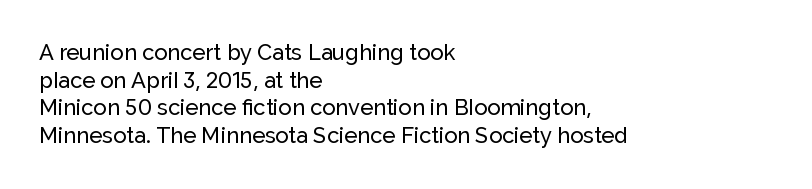
Regarding leading, the lines here are spaced in the standard way. The space beneath each line is pristine and unruled. Tracking value appears to be zero — textbook default spacing. The setting favours the left margin, as ordinary paragraphs usually do.
